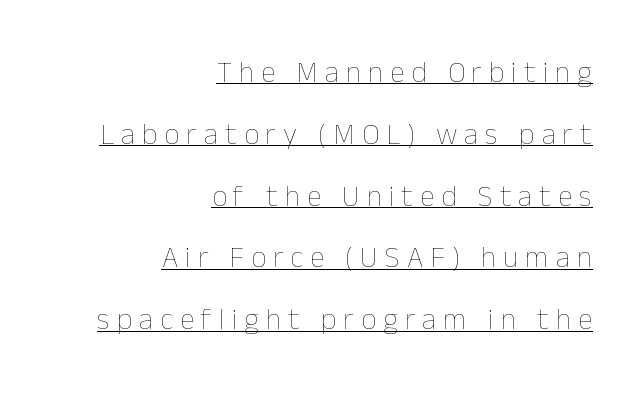
{"italic": "no", "bold": "no", "weight": "thin", "width": "normal", "stroke_contrast": "low", "x_height": "medium", "monospaced": "no", "underline": "yes", "align": "right", "line_spacing": "loose", "line_spacing_ratio": 2.06, "letter_spacing": "wide", "letter_spacing_em": 0.23, "glyph_px": 30}
